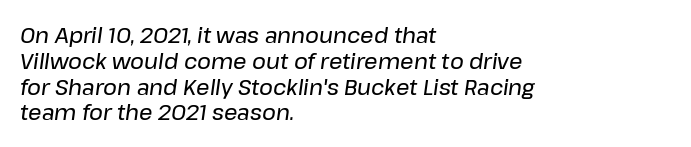
Q: Is the text italic (slanted)? A: Yes, it leans right by about 8 degrees.
Q: Is the text underlined? A: No.
Q: How is the paragraph aligned? A: Left-aligned.
Q: Is the spacing between letters normal or unusually wide? A: Normal.
